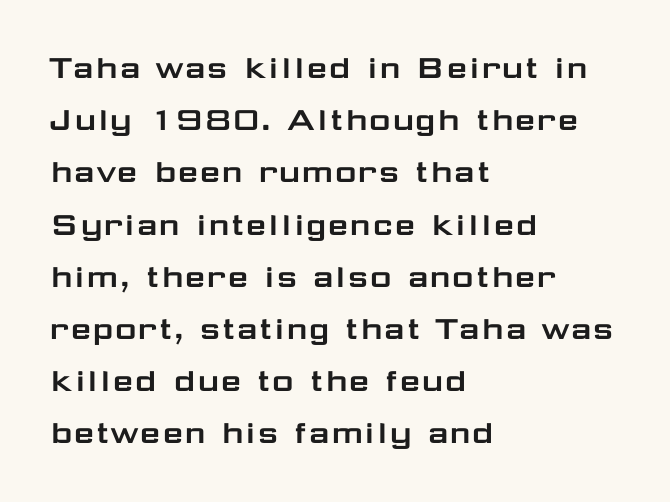
Q: Is the text italic (slanted)? A: No, it is upright.
Q: Is the typeface a serif or a sans-serif typeface? A: Sans-serif.
Q: Is the text underlined? A: No.
Q: How is the paragraph aligned? A: Left-aligned.
Q: Is the spacing between letters normal or unusually wide? A: Normal.
Q: Is the spacing between lines tight, normal or loose? A: Normal.
Q: Width (condensed, normal, or wide)? A: Wide.
Q: Stroke contrast? A: Low.
Q: x-height? A: Medium.
Q: Monospaced? A: No.
